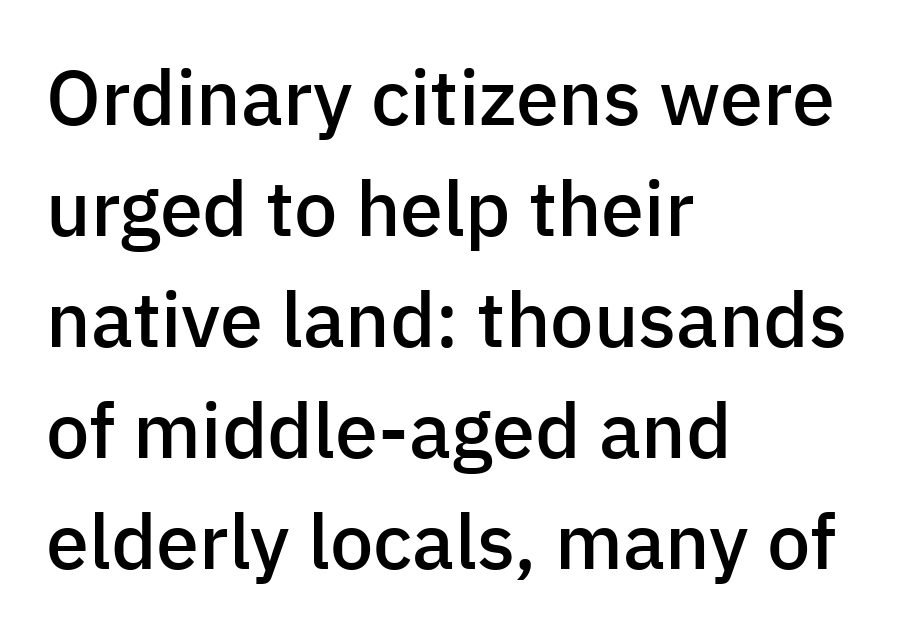
The image shows 77 px semibold sans-serif type, upright; set left-aligned, normal line spacing (1.44x), normal letter spacing, not underlined; low stroke contrast and a medium x-height.
